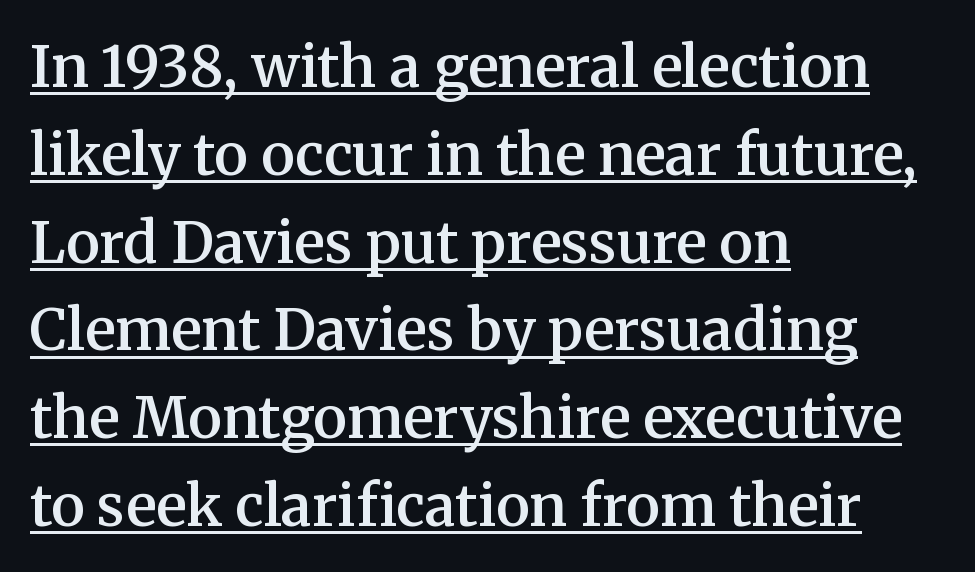
Q: Is the text bold? A: Semi-bold.
Q: Is the text italic (slanted)? A: No, it is upright.
Q: Is the typeface a serif or a sans-serif typeface? A: Serif.
Q: Is the text underlined? A: Yes.
Q: How is the paragraph aligned? A: Left-aligned.
Q: Is the spacing between letters normal or unusually wide? A: Normal.
Q: Is the spacing between lines tight, normal or loose? A: Normal.
Q: Width (condensed, normal, or wide)? A: Normal.
Q: Stroke contrast? A: Medium.
Q: x-height? A: Medium.
Q: Monospaced? A: No.
